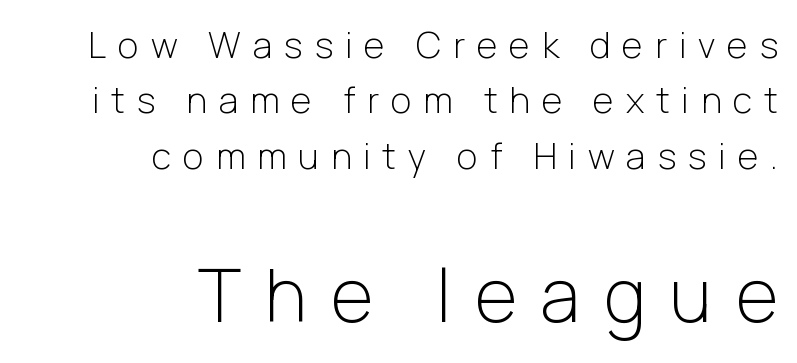
The image shows 73 px light sans-serif type, upright; set right-aligned, normal line spacing (1.54x), unusually wide letter spacing (+0.33 em), not underlined; the second (bottom) block is 2.03x larger; low stroke contrast and a medium x-height.
